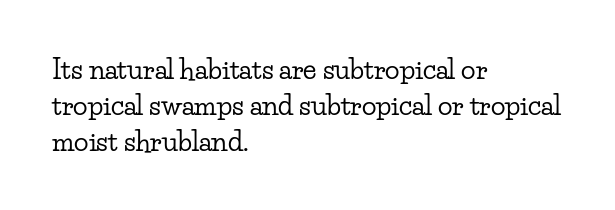
Vertically, the passage feels balanced, rows spaced as you'd expect. The face used here is rendered with its standard letterfit. The words here are not underlined. Posture: straight, roman, zero tilt.
